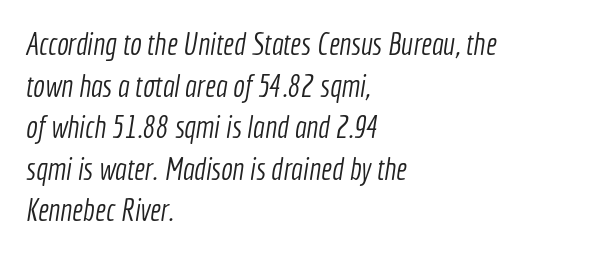
Rows of type keep a routine distance in the vertical direction. The typeface has the unassuming heft of standard copy or less. Caption: multi-line text, flush left, ragged right. The baseline area is clear. Think of a printed novel: that variable character pitch is what you see here. Note: no serifs on the glyphs.
